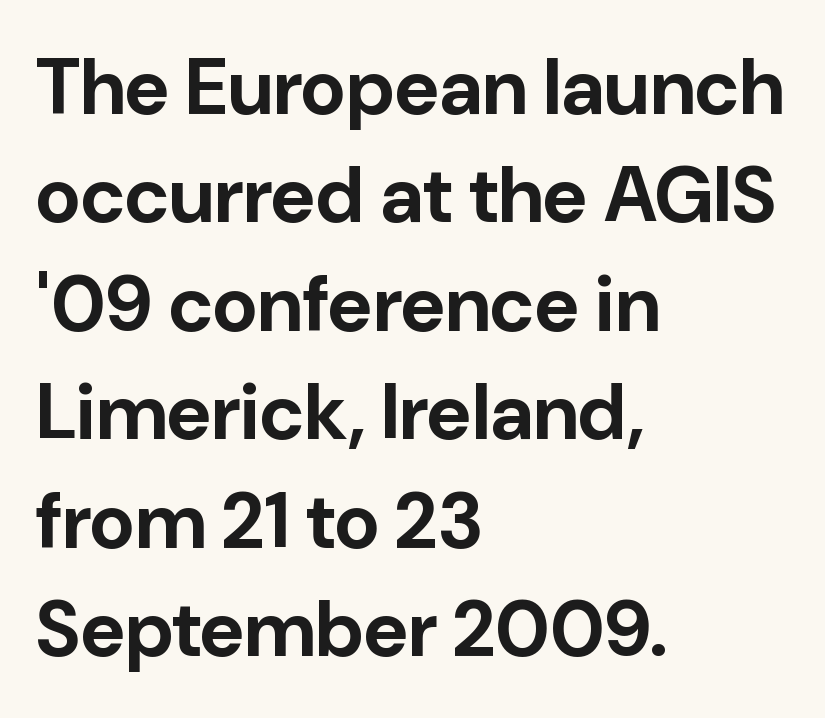
The image shows 78 px bold sans-serif type, upright; set left-aligned, normal line spacing (1.39x), normal letter spacing, not underlined; low stroke contrast and a medium x-height.
